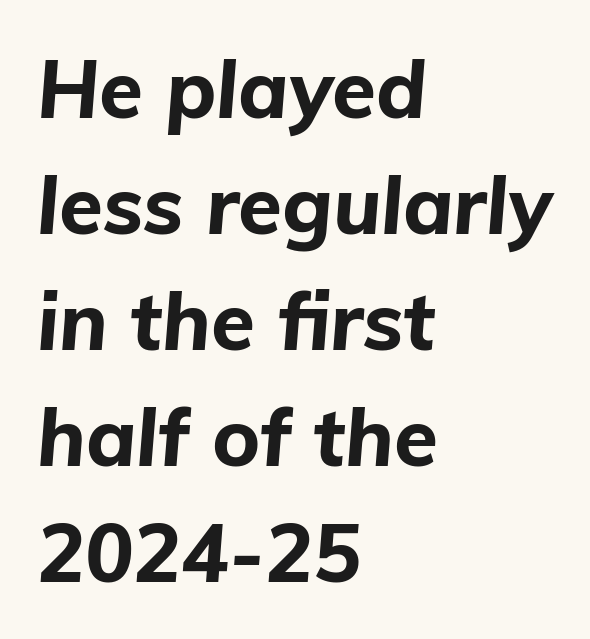
The image shows 80 px bold type, italic (leaning right); set left-aligned, normal line spacing (1.45x), normal letter spacing, not underlined; low stroke contrast and a medium x-height.
